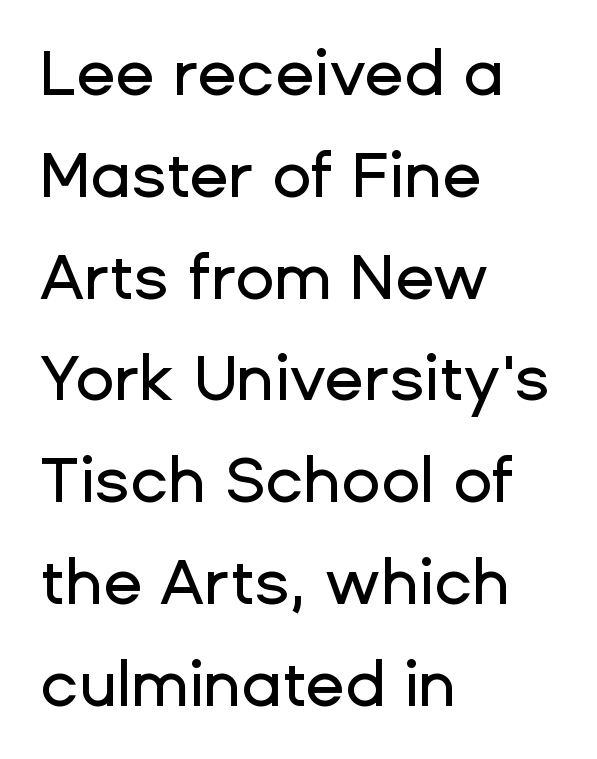
The image shows 64 px sans-serif type, upright; set left-aligned, normal line spacing (1.59x), normal letter spacing, not underlined; low stroke contrast and a medium x-height.
